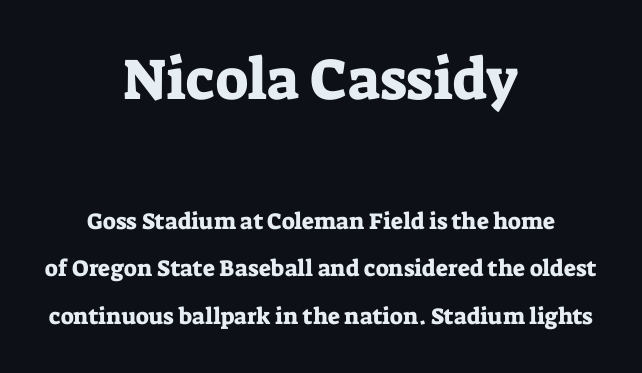
The image shows 58 px serif type, upright; set centered, loose line spacing (2.05x), normal letter spacing, not underlined; the first (top) block is 2.52x larger; low stroke contrast and a medium x-height.
